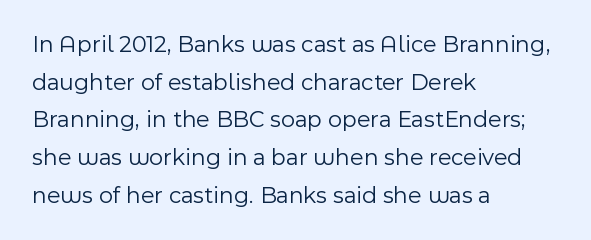
The setting favours the left margin, as ordinary paragraphs usually do. The face looks like a standard text weight, possibly lighter. Each row of text sits above clean, open space. Posture: straight, roman, zero tilt.
